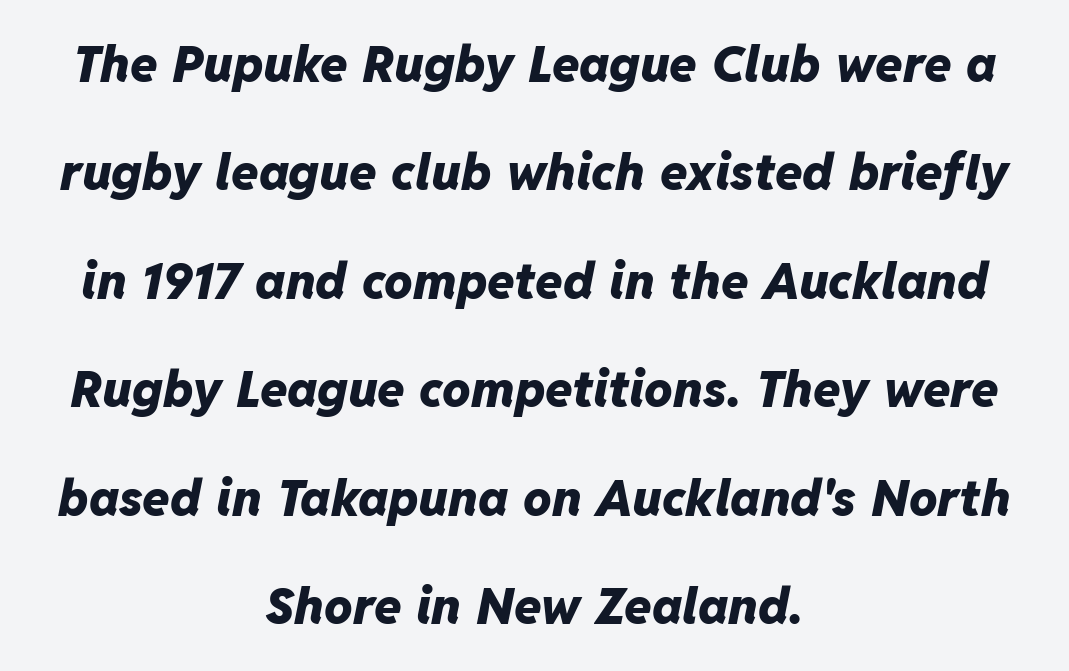
The image shows 50 px heavy type, italic (leaning right); set centered, loose line spacing (2.17x), normal letter spacing, not underlined; low stroke contrast and a medium x-height.
